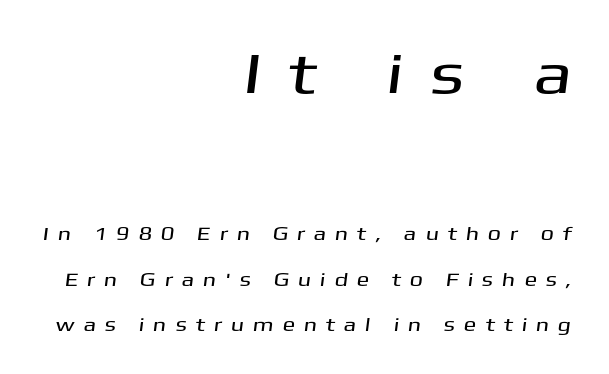
The image shows 58 px wide sans-serif type; set right-aligned, loose line spacing (2.38x), unusually wide letter spacing (+0.45 em), not underlined; the first (top) block is 3.05x larger; medium stroke contrast and a medium x-height.
